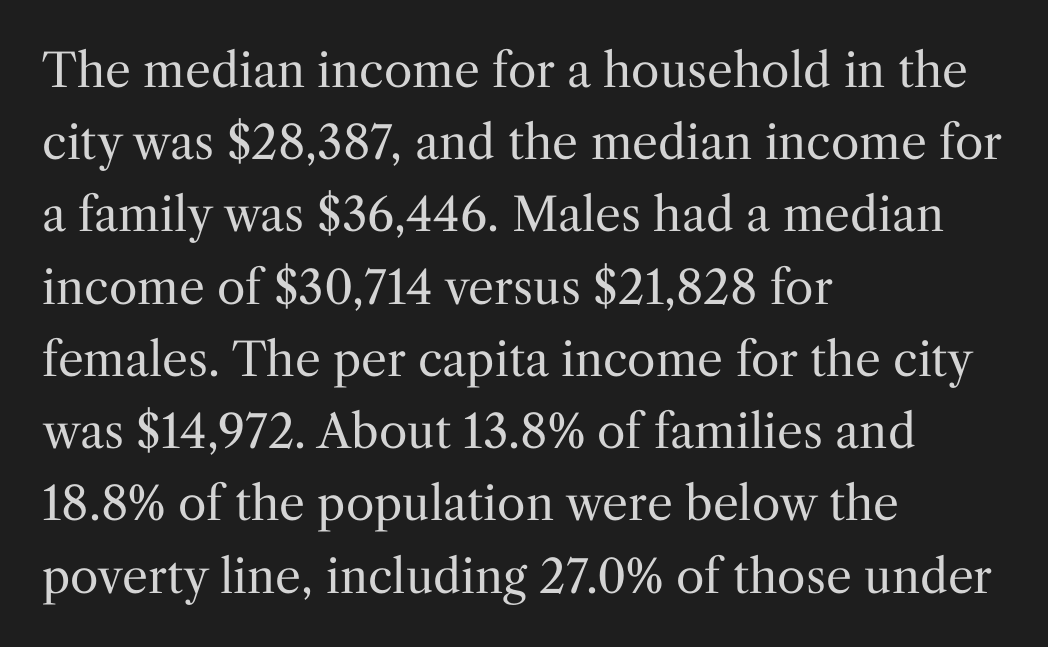
Q: Is the text bold? A: No.
Q: Is the text italic (slanted)? A: No, it is upright.
Q: Is the typeface a serif or a sans-serif typeface? A: Serif.
Q: Is the text underlined? A: No.
Q: How is the paragraph aligned? A: Left-aligned.
Q: Is the spacing between letters normal or unusually wide? A: Normal.
Q: Is the spacing between lines tight, normal or loose? A: Normal.
Q: Width (condensed, normal, or wide)? A: Normal.
Q: Stroke contrast? A: Medium.
Q: x-height? A: Medium.
Q: Monospaced? A: No.
